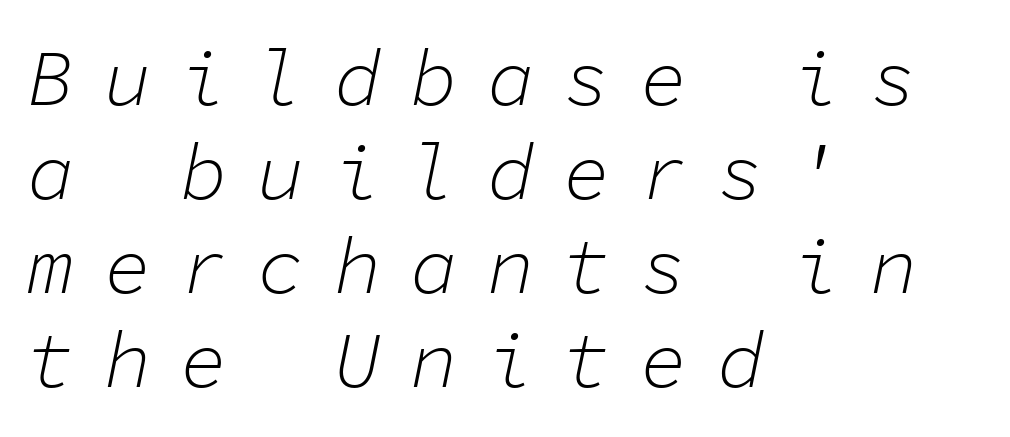
{"italic": "yes", "lean": "right", "slant_degrees": 11, "bold": "no", "weight": "light", "width": "normal", "stroke_contrast": "low", "x_height": "medium", "monospaced": "yes", "underline": "no", "align": "left", "line_spacing_ratio": 1.19, "letter_spacing": "wide", "letter_spacing_em": 0.37, "glyph_px": 79}
